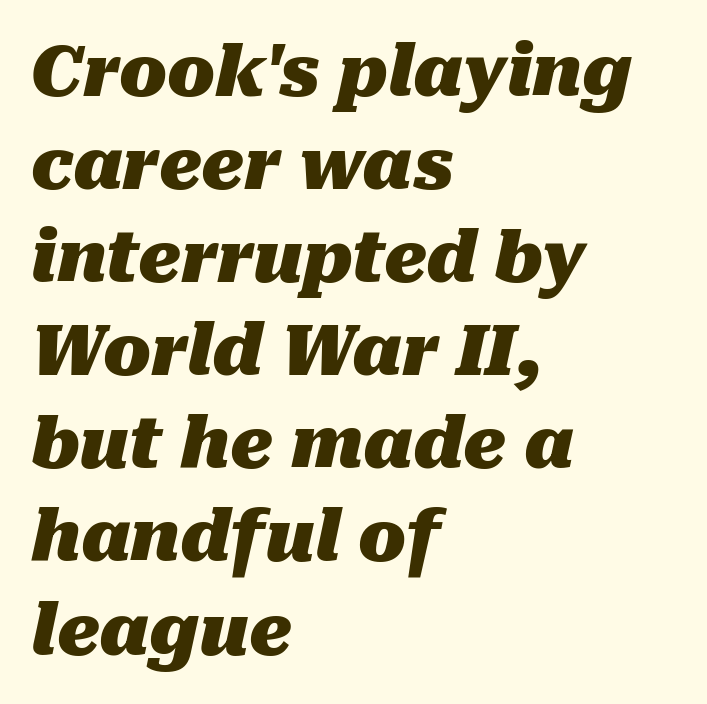
The image shows 70 px heavy type, italic (leaning right); set left-aligned, normal line spacing (1.33x), normal letter spacing, not underlined; medium stroke contrast and a medium x-height.
